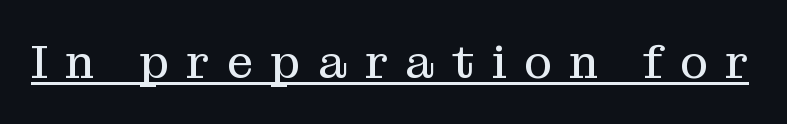
The typography opts for an upright posture over an oblique one. You can tell from the footed stems that serif type was used. Underlining? Definitely there. Do the characters align in a grid? No, the font is proportional. Characters follow at a spacing far wider than the type designer built in.
